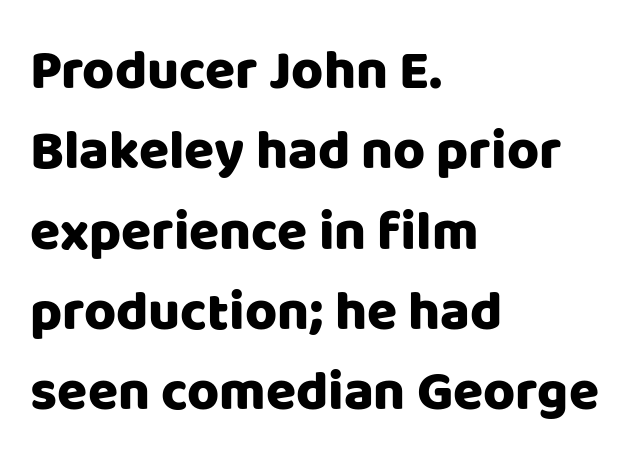
This sample keeps an unexceptional amount of space between lines. The axis of the letterforms is exactly vertical. Does extra space separate the letters? No, they use regular spacing. Short and long lines alike share a common starting point at left. Type style note: lacks serifs. Do the characters align in a grid? No, the font is proportional.
